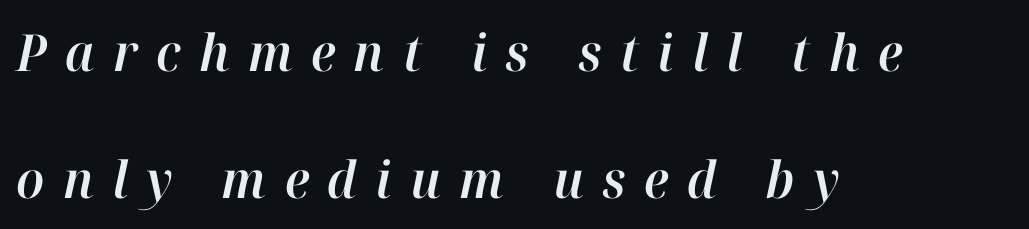
Is the block centered? No — it sits flush against the left margin. The face used here is proportionally spaced, like ordinary book or web type. You could fit nearly another row in the gap between these rows. The space directly below the letters is spotless. There's an unmistakable incline to the writing here. Honestly, the letter spacing is so wide it's the main thing you notice.
